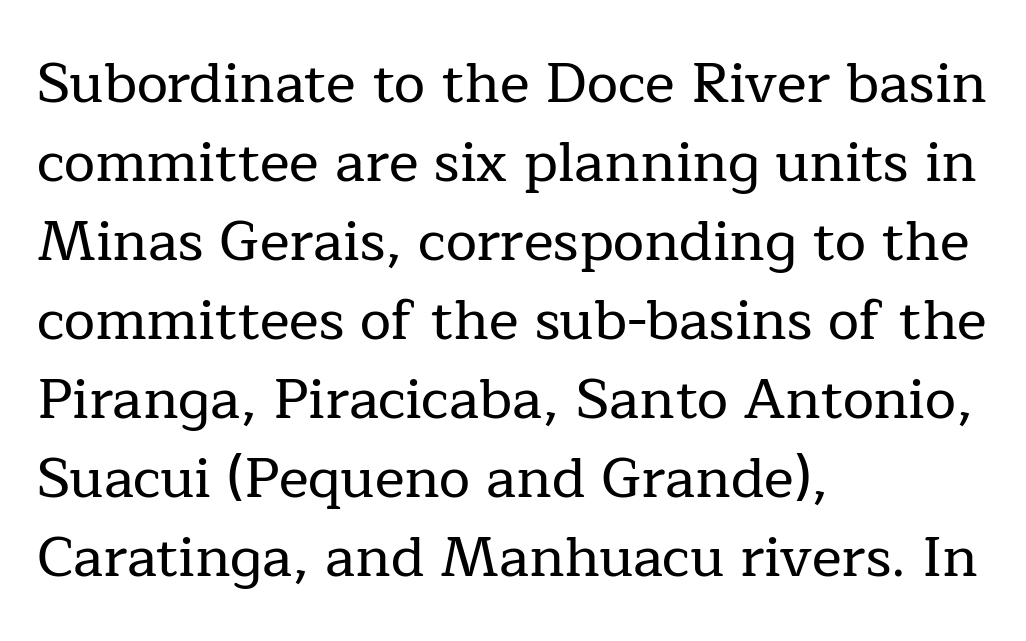
Q: Is the text italic (slanted)? A: No, it is upright.
Q: Is the typeface a serif or a sans-serif typeface? A: Serif.
Q: Is the text underlined? A: No.
Q: How is the paragraph aligned? A: Left-aligned.
Q: Is the spacing between letters normal or unusually wide? A: Normal.
Q: Is the spacing between lines tight, normal or loose? A: Normal.
Q: Width (condensed, normal, or wide)? A: Normal.
Q: Stroke contrast? A: Low.
Q: x-height? A: Medium.
Q: Monospaced? A: No.
